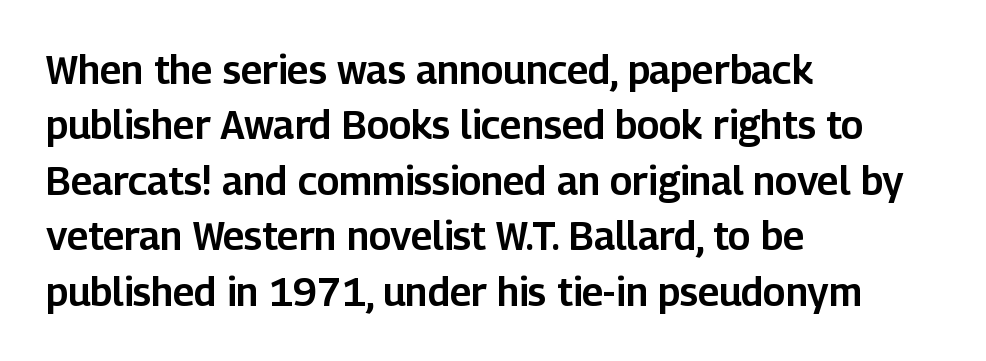
Q: Is the text italic (slanted)? A: No, it is upright.
Q: Is the typeface a serif or a sans-serif typeface? A: Sans-serif.
Q: Is the text underlined? A: No.
Q: How is the paragraph aligned? A: Left-aligned.
Q: Is the spacing between letters normal or unusually wide? A: Normal.
Q: Is the spacing between lines tight, normal or loose? A: Normal.
Q: Width (condensed, normal, or wide)? A: Normal.
Q: Stroke contrast? A: Low.
Q: x-height? A: Medium.
Q: Monospaced? A: No.
